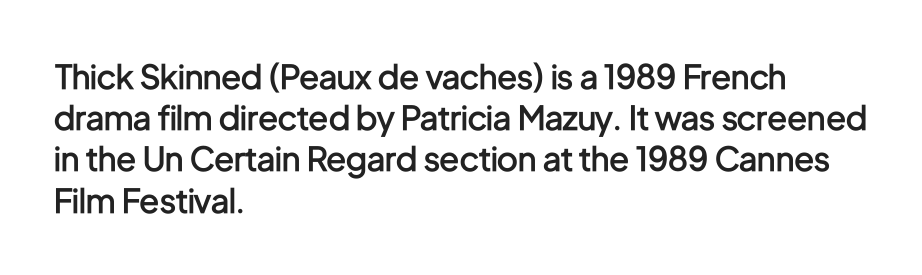
Weight: semibold (demi). Leading: standard. Spacing verdict: proportional, widths tailored to each character. All the whitespace from short lines collects on the right. Every character sits straight up, as roman type does.
